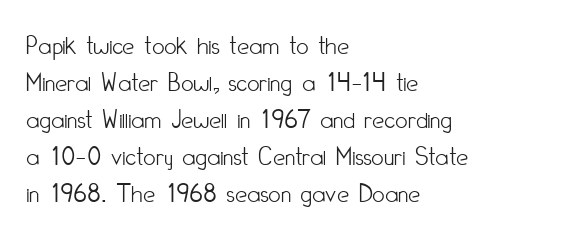
The image shows 27 px text type, upright; set left-aligned, normal line spacing (1.37x), normal letter spacing, not underlined.
